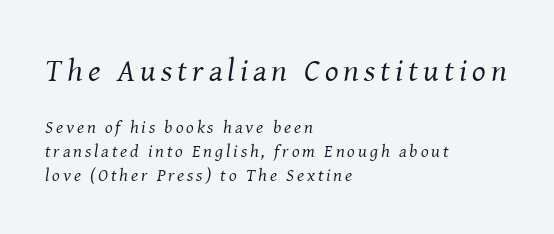
{"serif": "yes", "italic": "yes", "lean": "right", "slant_degrees": 8, "bold": "no", "weight": "regular", "width": "normal", "stroke_contrast": "medium", "x_height": "medium", "monospaced": "no", "underline": "no", "align": "left", "line_spacing": "normal", "line_spacing_ratio": 1.33, "larger_block": "first", "size_ratio": 1.78, "glyph_px": 32}
